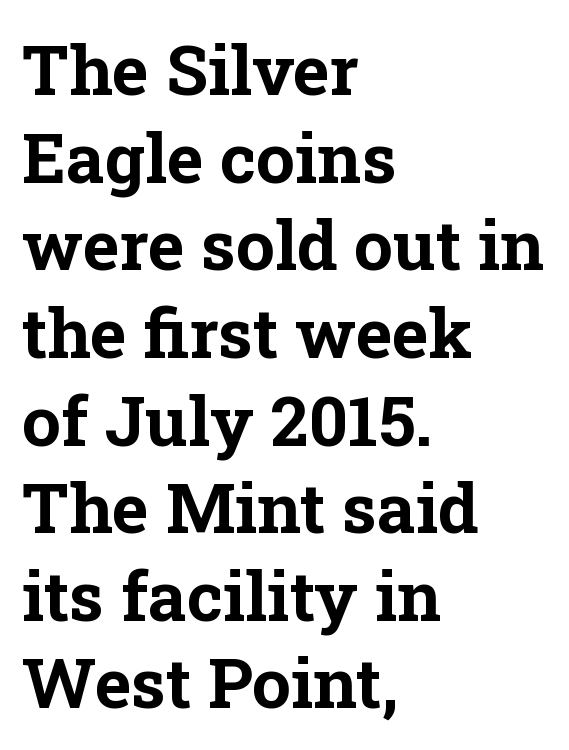
The image shows 69 px bold serif type, upright; set left-aligned, normal line spacing (1.27x), normal letter spacing, not underlined; low stroke contrast and a medium x-height.
